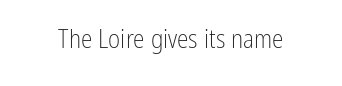
The image shows 26 px text type, upright; set normal letter spacing, not underlined.
